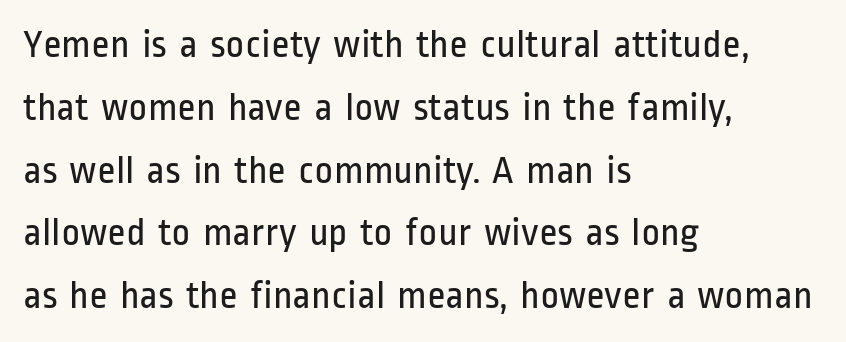
The image shows 40 px regular-weight, condensed sans-serif type, upright; set left-aligned, normal line spacing (1.57x), normal letter spacing, not underlined; low stroke contrast and a medium x-height.
